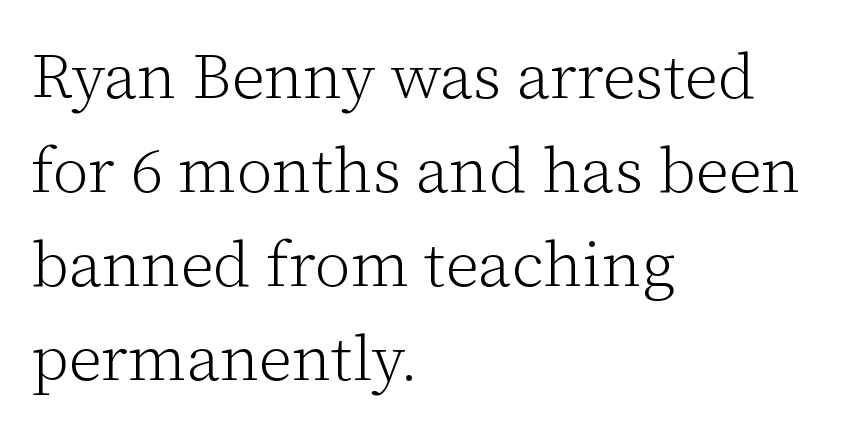
The image shows 64 px light serif type, upright; set left-aligned, normal line spacing (1.47x), normal letter spacing, not underlined; low stroke contrast and a medium x-height.
